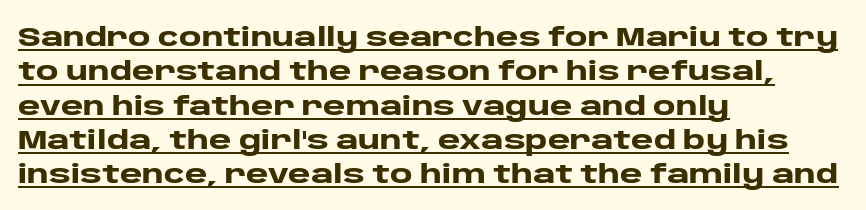
The image shows 27 px bold type, upright; set left-aligned, normal line spacing (1.27x), normal letter spacing, underlined.
